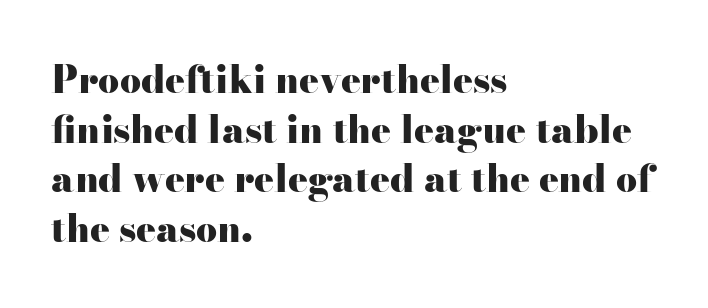
Think of a printed novel: that variable character pitch is what you see here. Small tapered or slab feet sit at the stroke ends, so this counts as serif. Casual observation: everything's shoved over to the left. Chunky letters — that's bold for sure.
